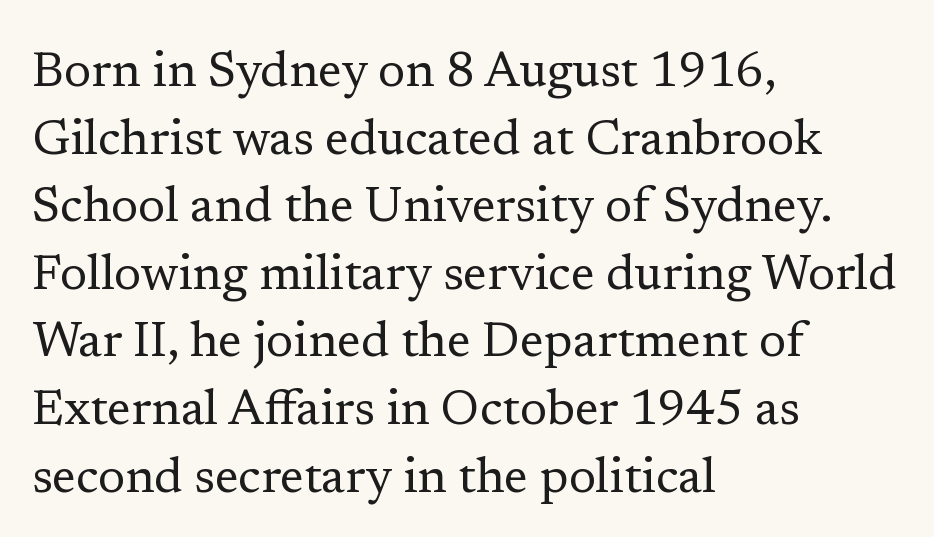
The image shows 49 px regular-weight serif type, upright; set left-aligned, normal line spacing (1.38x), normal letter spacing, not underlined; low stroke contrast and a medium x-height.
